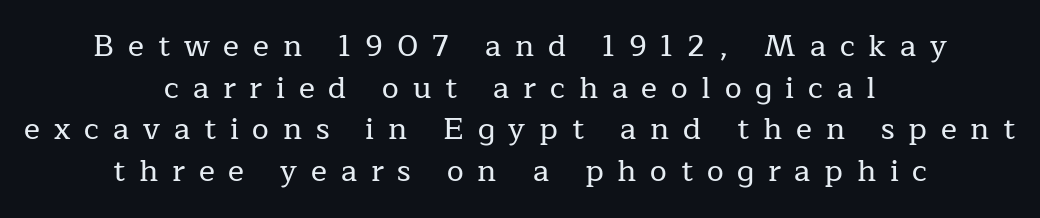
The setting favours the middle, as headings and verse often do. Observe the wide spacing: letters keep a clear distance from each other. This is serif lettering, the kind often seen in printed books. Each new line begins a customary step beneath the previous one. The letters stand upright; this is a roman face. The string is rendered with underlining switched off.
